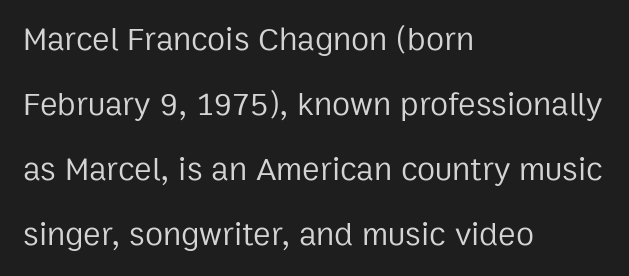
The passage shown is not underscored anywhere. Each line starts at the same left margin while the right side varies. The horizontal fit of the characters is conventional and even. Notice how the stems are strictly vertical — no italics here. Varying glyph widths throughout — classic text-font behaviour.
